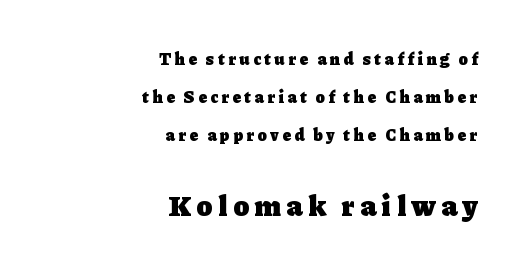
The image shows 29 px heavy serif type, upright; set right-aligned, loose line spacing (2.23x), unusually wide letter spacing (+0.21 em), not underlined; the second (bottom) block is 1.71x larger; low stroke contrast and a medium x-height.
